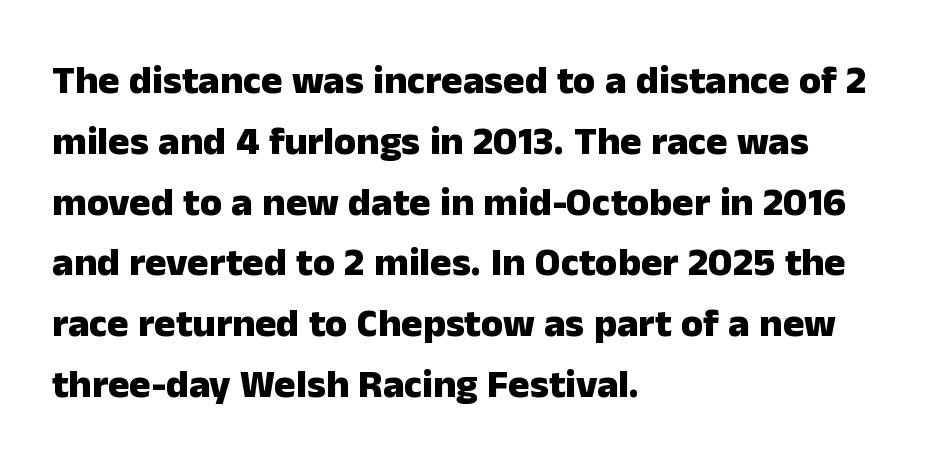
The image shows 40 px heavy sans-serif type, upright; set left-aligned, normal line spacing (1.52x), normal letter spacing, not underlined; low stroke contrast and a medium x-height.
